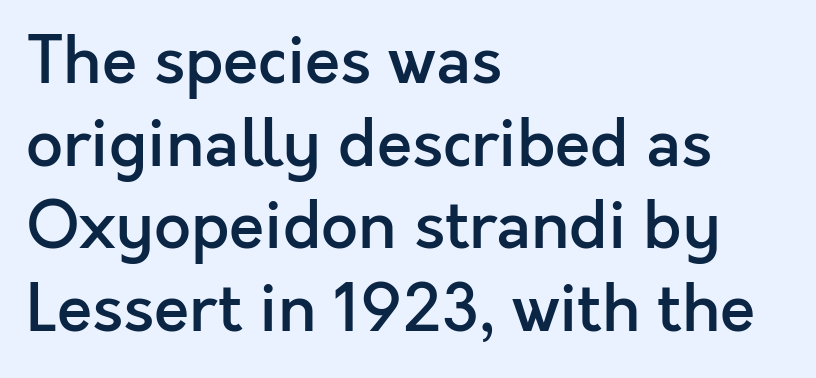
{"serif": "no", "italic": "no", "bold": "semi", "weight": "semibold", "width": "normal", "x_height": "medium", "monospaced": "no", "underline": "no", "align": "left", "line_spacing": "normal", "line_spacing_ratio": 1.27, "letter_spacing": "normal", "letter_spacing_em": 0.0, "glyph_px": 65}
